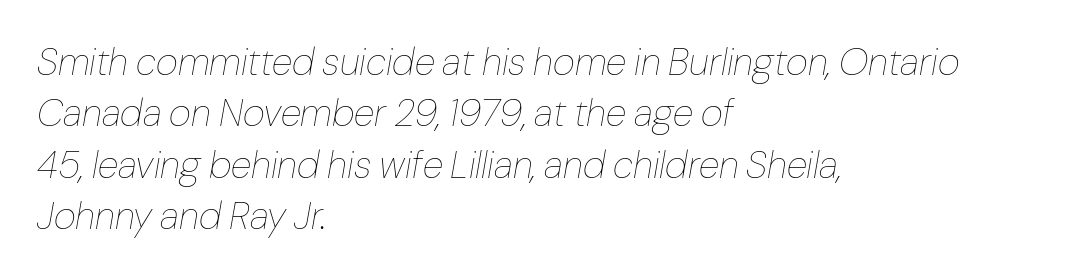
The strokes are not fattened; the text isn't bold. The rag falls on the right side of this text block. Underline: absent. The whole block is typeset with a tilt.
